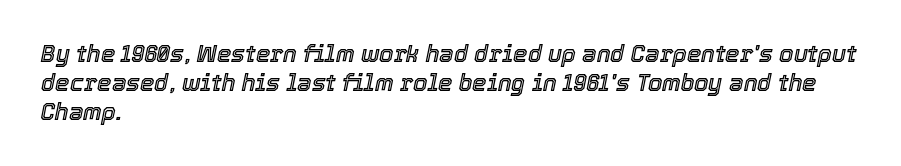
These lines were composed using italics. Plain, unruled lines of type. This block has exactly the height ordinary leading produces. Teacher's note: observe the even left margin — that is flush-left alignment.
